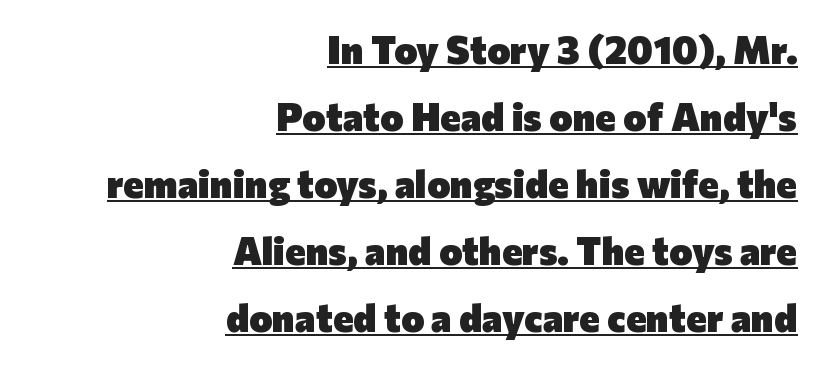
Is this a fixed-width face? No — the glyphs have proportional, varying widths. Nothing unusual about the tracking: characters are spaced as the font intends. Upright lettering throughout. Is the block centered? No — it sits flush against the right margin. In terms of weight, the rendering is a true, heavy bold. The words here are underlined.
